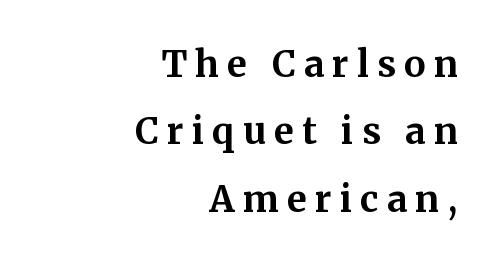
The typesetting leans heavy: a genuine bold. Character widths vary here, with narrow letters taking less room than wide ones. The horizontal fit of the characters is loose and conspicuously gappy. Every stem runs plumb, perpendicular to the baseline.
